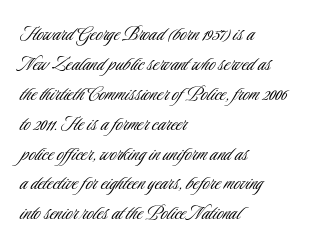
{"bold": "no", "underline": "no", "align": "left", "line_spacing": "normal", "line_spacing_ratio": 1.3, "letter_spacing": "normal", "letter_spacing_em": 0.0, "glyph_px": 23}
